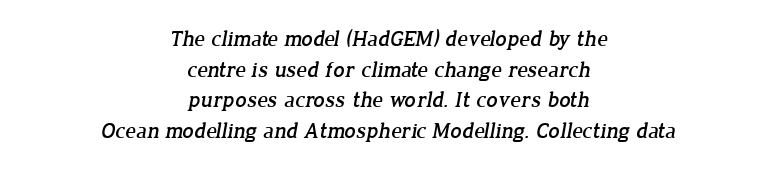
Q: Is the text underlined? A: No.
Q: How is the paragraph aligned? A: Centered.
Q: Is the spacing between letters normal or unusually wide? A: Normal.
Q: Is the spacing between lines tight, normal or loose? A: Normal.
